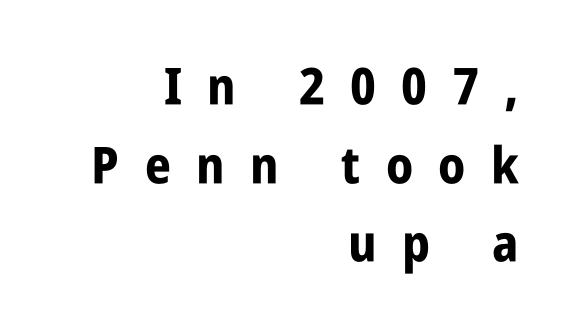
The image shows 51 px bold, condensed sans-serif type, upright; set right-aligned, normal line spacing (1.54x), unusually wide letter spacing (+0.5 em), not underlined; low stroke contrast and a large x-height.
